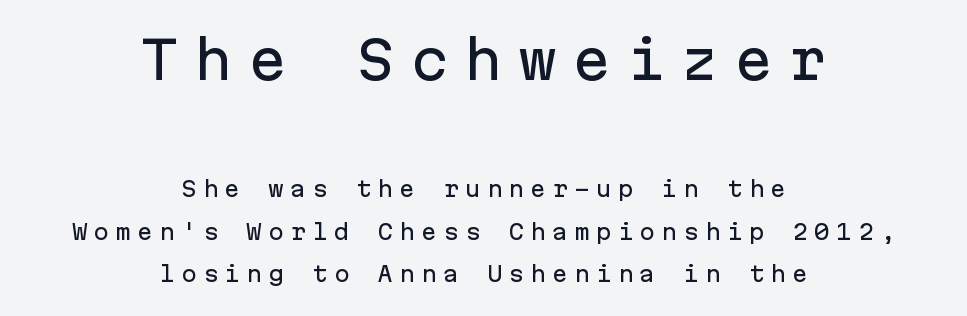
{"serif": "no", "italic": "no", "width": "normal", "stroke_contrast": "low", "x_height": "medium", "monospaced": "yes", "underline": "no", "align": "center", "line_spacing": "loose", "line_spacing_ratio": 2.04, "letter_spacing": "wide", "letter_spacing_em": 0.29, "larger_block": "first", "size_ratio": 2.48, "glyph_px": 52}
